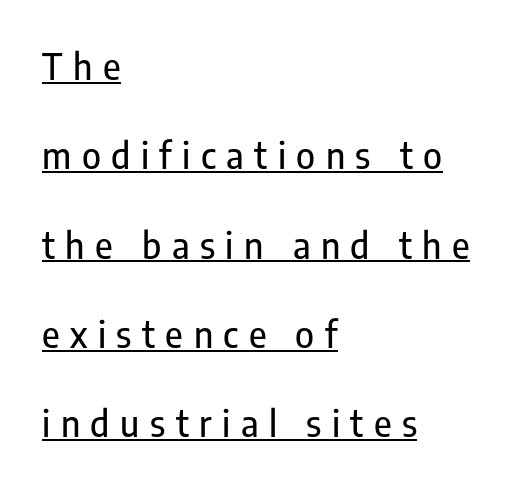
Q: Is the text italic (slanted)? A: No, it is upright.
Q: Is the typeface a serif or a sans-serif typeface? A: Sans-serif.
Q: Is the text underlined? A: Yes.
Q: How is the paragraph aligned? A: Left-aligned.
Q: Is the spacing between letters normal or unusually wide? A: Unusually wide.
Q: Is the spacing between lines tight, normal or loose? A: Loose.
Q: Width (condensed, normal, or wide)? A: Condensed.
Q: Stroke contrast? A: Low.
Q: x-height? A: Medium.
Q: Monospaced? A: No.
